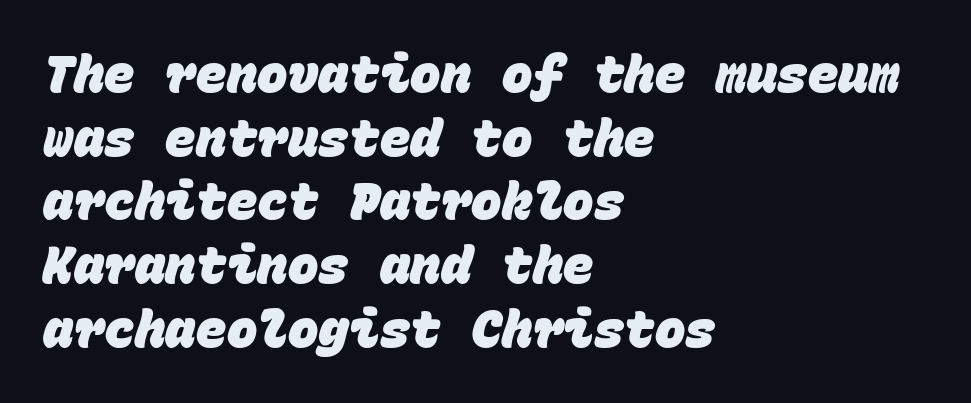
Beneath every word, the page is bare. The face used here is a sans, in the tradition of grotesques and geometrics. The face used here is monospaced, like something from a code editor. Caption: standard tracking, unaltered. The block of text has a typical density, with ordinary space between rows.
